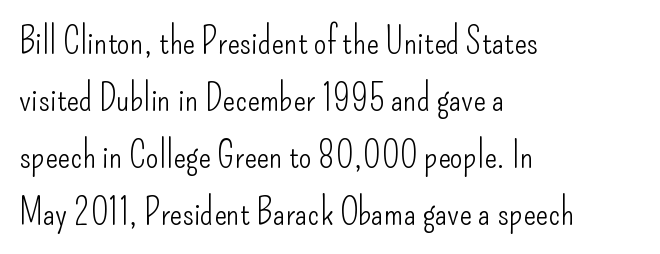
The image shows 37 px light, condensed sans-serif type, upright; set left-aligned, normal line spacing (1.54x), normal letter spacing, not underlined; low stroke contrast and a small x-height.
